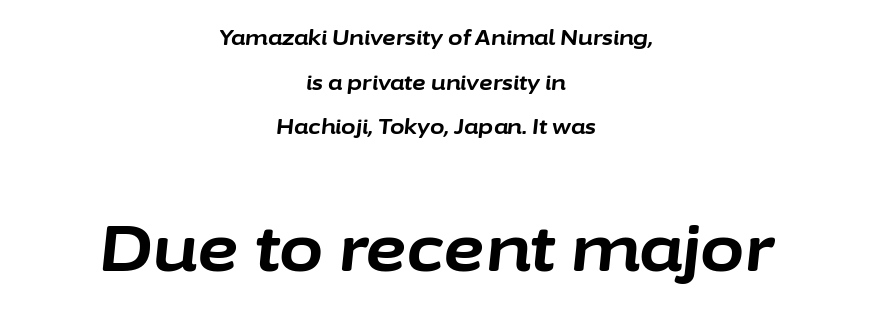
Q: Is the text bold? A: Yes.
Q: Is the text italic (slanted)? A: Yes, it leans right by about 6 degrees.
Q: Is the text underlined? A: No.
Q: How is the paragraph aligned? A: Centered.
Q: Is the spacing between letters normal or unusually wide? A: Normal.
Q: Is the spacing between lines tight, normal or loose? A: Loose.
Q: Which block of text is set in a larger size, the first (top) or the second (bottom)? A: The second (bottom) one.
Q: Width (condensed, normal, or wide)? A: Normal.
Q: Stroke contrast? A: Low.
Q: x-height? A: Medium.
Q: Monospaced? A: No.
